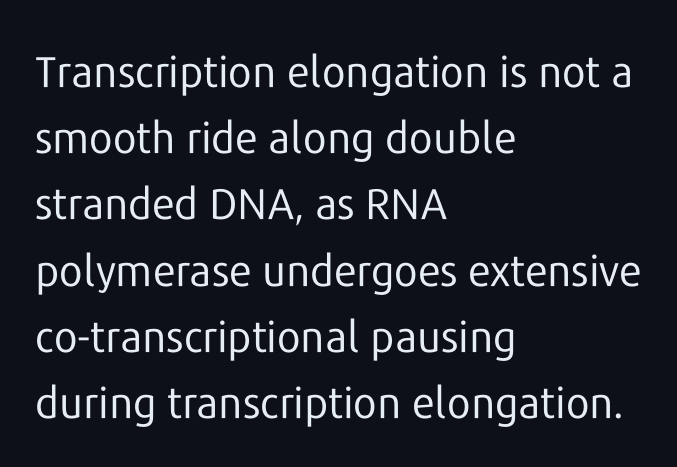
Q: Is the text bold? A: No.
Q: Is the text italic (slanted)? A: No, it is upright.
Q: Is the typeface a serif or a sans-serif typeface? A: Sans-serif.
Q: Is the text underlined? A: No.
Q: How is the paragraph aligned? A: Left-aligned.
Q: Is the spacing between letters normal or unusually wide? A: Normal.
Q: Is the spacing between lines tight, normal or loose? A: Normal.
Q: Width (condensed, normal, or wide)? A: Normal.
Q: Stroke contrast? A: Low.
Q: x-height? A: Medium.
Q: Monospaced? A: No.
